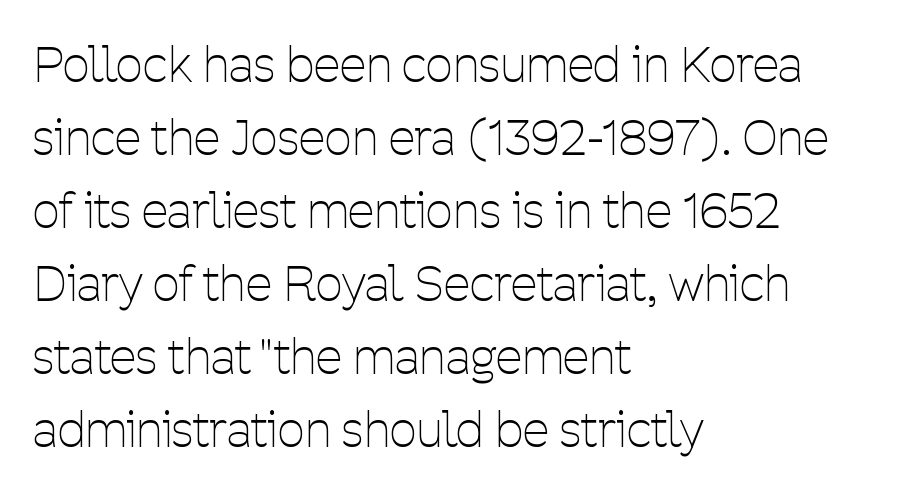
{"serif": "no", "italic": "no", "bold": "no", "weight": "thin", "width": "condensed", "stroke_contrast": "low", "x_height": "medium", "monospaced": "no", "underline": "no", "align": "left", "line_spacing": "normal", "line_spacing_ratio": 1.52, "letter_spacing": "normal", "letter_spacing_em": 0.0, "glyph_px": 48}
